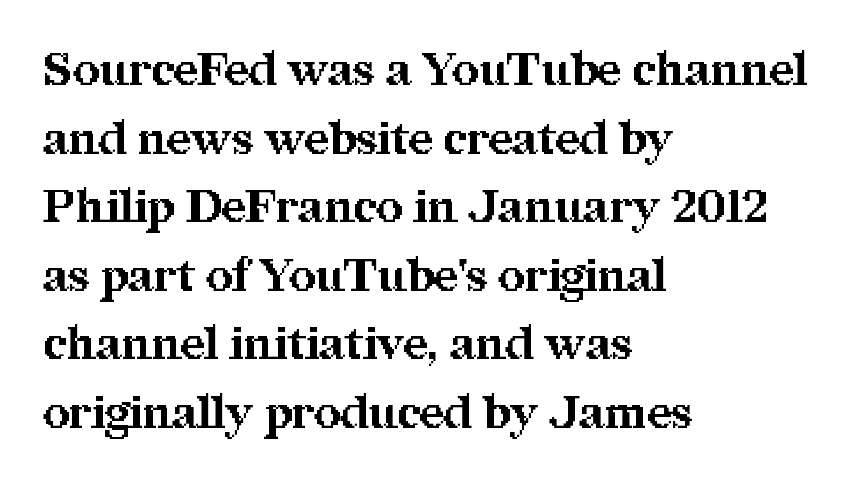
The passage shown is typed in a proportional face where columns would drift. Little horizontal feet cap the strokes, marking this as serif type. Line spacing here is normal. Line beginnings align vertically; line endings do not.
